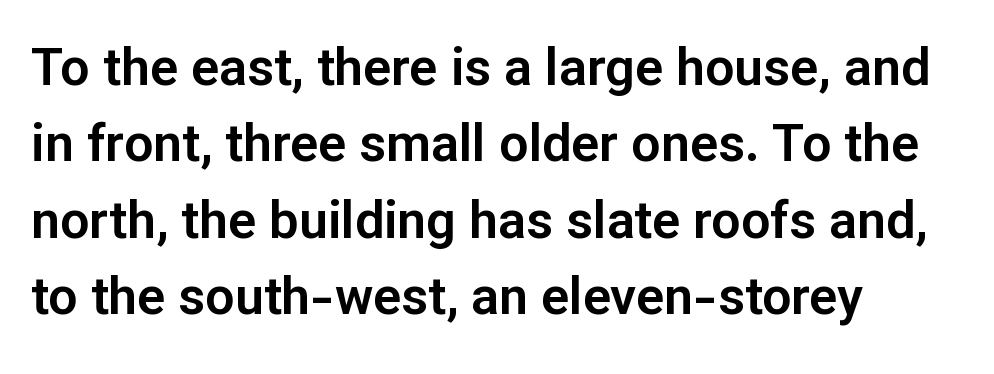
To sum up the face: it is a sans, with no serifs. Rows of type keep a routine distance in the vertical direction. The type sits square on the baseline with zero lean. This sample has the flowing, uneven cadence of proportional lettering. This rendering leaves character spacing at its baseline value.
